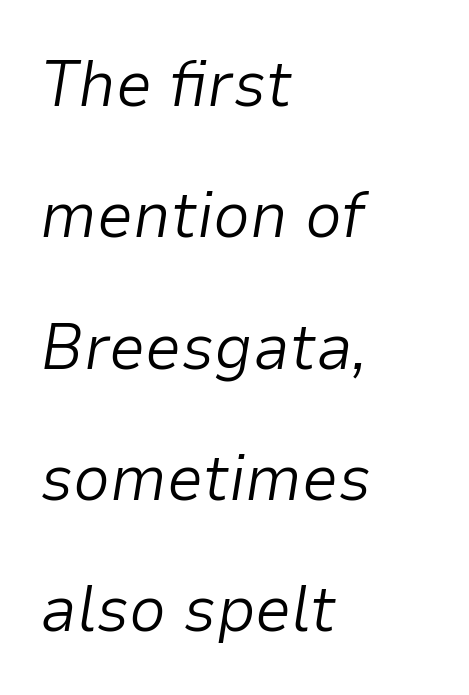
The image shows 65 px light type, italic (leaning right); set left-aligned, loose line spacing (2.02x), normal letter spacing, not underlined; low stroke contrast and a medium x-height.
